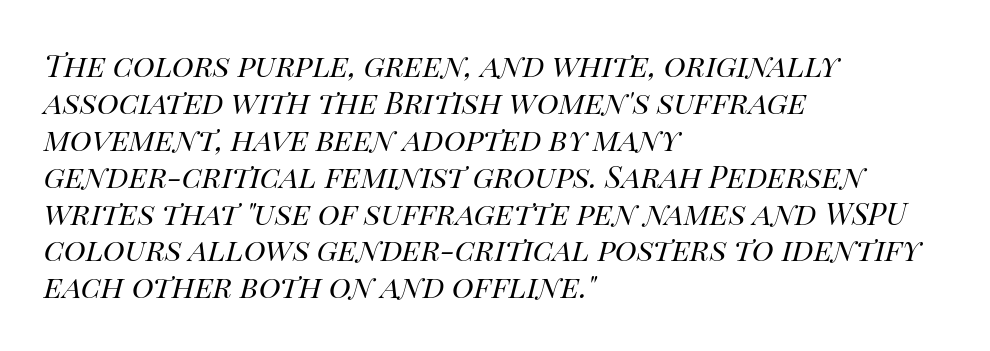
Think of a printed novel: that variable character pitch is what you see here. Bold? No — there's no thickening of the strokes. Characters are canted at an angle relative to the baseline's perpendicular. Horizontal alignment here is leftward, the default for most running prose.
